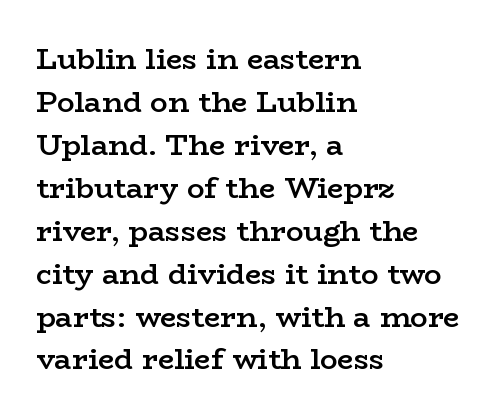
{"serif": "yes", "italic": "no", "bold": "semi", "weight": "semibold", "width": "wide", "stroke_contrast": "low", "x_height": "medium", "monospaced": "no", "underline": "no", "align": "left", "line_spacing": "normal", "line_spacing_ratio": 1.48, "letter_spacing": "normal", "letter_spacing_em": 0.0, "glyph_px": 29}
